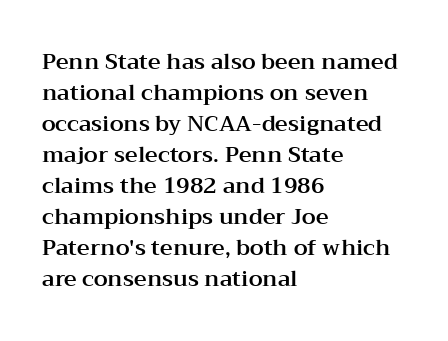
Q: Is the text italic (slanted)? A: No, it is upright.
Q: Is the text underlined? A: No.
Q: How is the paragraph aligned? A: Left-aligned.
Q: Is the spacing between letters normal or unusually wide? A: Normal.
Q: Is the spacing between lines tight, normal or loose? A: Normal.
